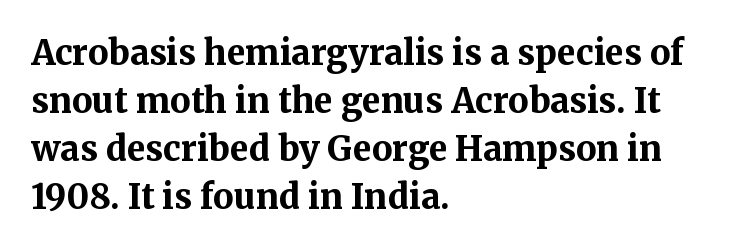
{"serif": "yes", "italic": "no", "bold": "yes", "weight": "bold", "width": "normal", "stroke_contrast": "medium", "x_height": "medium", "monospaced": "no", "underline": "no", "align": "left", "line_spacing": "normal", "line_spacing_ratio": 1.41, "letter_spacing": "normal", "letter_spacing_em": 0.0, "glyph_px": 34}
